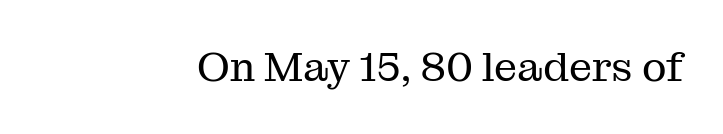
Q: Is the text bold? A: No.
Q: Is the text italic (slanted)? A: No, it is upright.
Q: Is the typeface a serif or a sans-serif typeface? A: Serif.
Q: Is the text underlined? A: No.
Q: Is the spacing between letters normal or unusually wide? A: Normal.
Q: Width (condensed, normal, or wide)? A: Normal.
Q: Stroke contrast? A: Medium.
Q: x-height? A: Medium.
Q: Monospaced? A: No.
